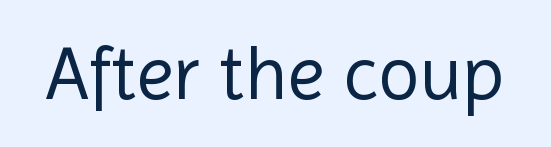
{"serif": "no", "italic": "no", "bold": "no", "weight": "regular", "width": "normal", "x_height": "medium", "monospaced": "no", "underline": "no", "letter_spacing": "normal", "letter_spacing_em": 0.0, "glyph_px": 76}
